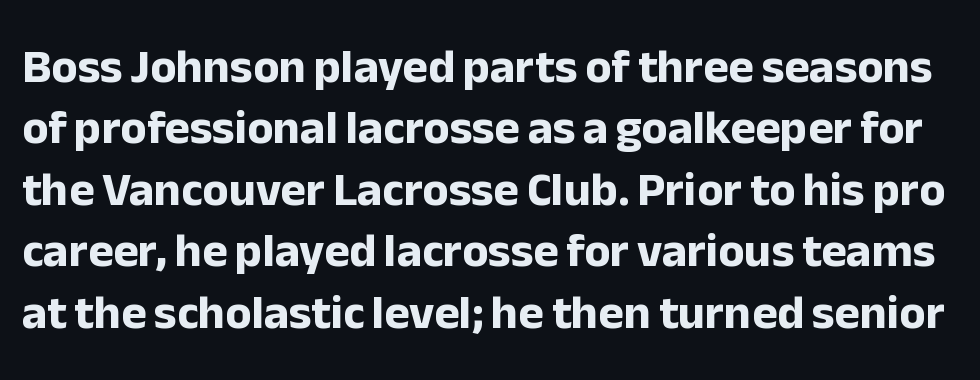
{"serif": "no", "italic": "no", "bold": "yes", "weight": "bold", "width": "normal", "stroke_contrast": "low", "x_height": "medium", "monospaced": "no", "underline": "no", "line_spacing": "normal", "line_spacing_ratio": 1.28, "letter_spacing": "normal", "letter_spacing_em": 0.0, "glyph_px": 48}
